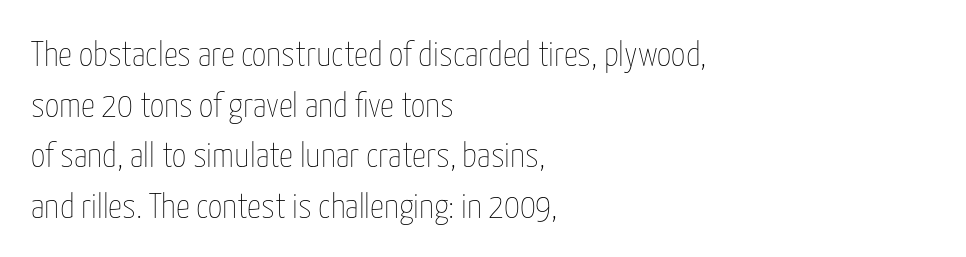
The image shows 35 px thin, condensed type, upright; set left-aligned, normal line spacing (1.45x), normal letter spacing, not underlined; low stroke contrast and a medium x-height.
